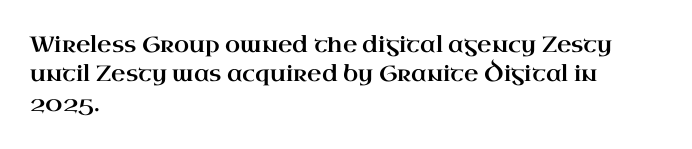
{"italic": "no", "underline": "no", "align": "left", "line_spacing": "normal", "line_spacing_ratio": 1.33, "letter_spacing": "normal", "letter_spacing_em": 0.0, "glyph_px": 22}
